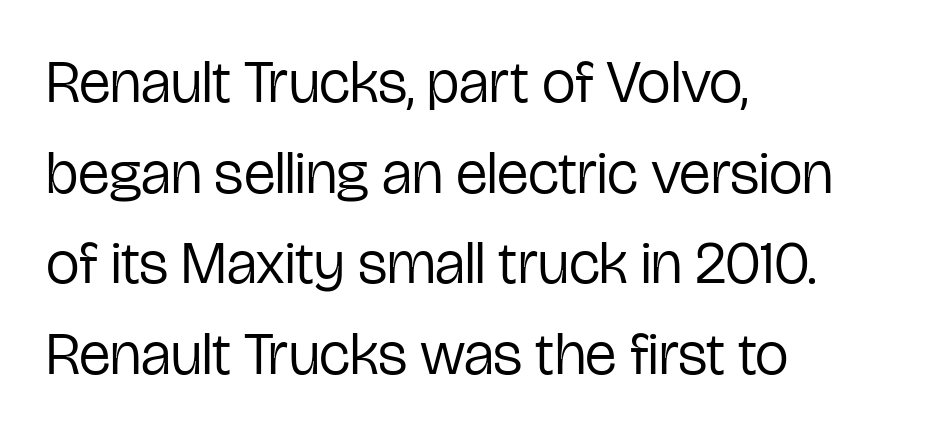
{"serif": "no", "italic": "no", "bold": "no", "weight": "regular", "width": "condensed", "stroke_contrast": "low", "x_height": "medium", "monospaced": "no", "underline": "no", "align": "left", "line_spacing": "normal", "line_spacing_ratio": 1.51, "letter_spacing": "normal", "letter_spacing_em": 0.0, "glyph_px": 60}
